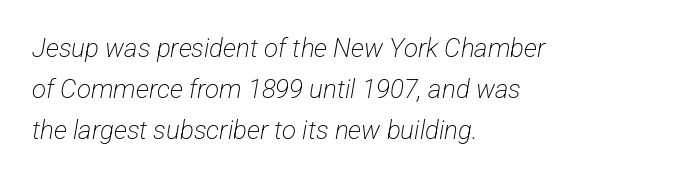
The passage shown stacks its lines at a standard gap. The characters are drawn with everyday or finer stroke widths. Line starts are locked; line ends wander. A typesetter would call this zero additional tracking. The zone under the glyphs is completely vacant.
